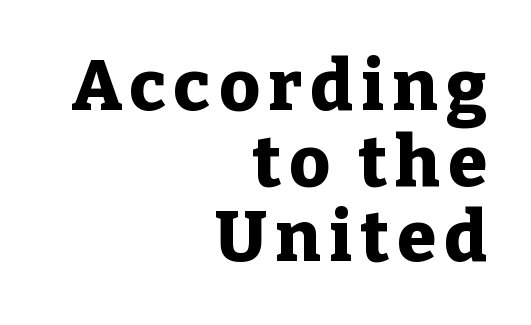
The image shows 70 px heavy serif type, upright; set right-aligned, tight line spacing (1.08x), not underlined; low stroke contrast and a medium x-height.
